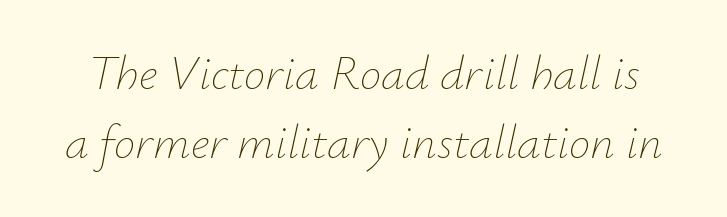
{"italic": "yes", "lean": "right", "slant_degrees": 12, "bold": "no", "weight": "thin", "width": "normal", "stroke_contrast": "low", "x_height": "small", "monospaced": "no", "underline": "no", "line_spacing": "normal", "line_spacing_ratio": 1.43, "letter_spacing": "normal", "letter_spacing_em": 0.0, "glyph_px": 48}
